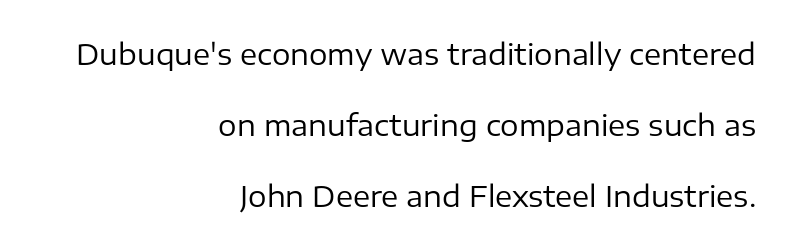
{"serif": "no", "italic": "no", "bold": "no", "weight": "regular", "width": "normal", "stroke_contrast": "low", "x_height": "medium", "monospaced": "no", "underline": "no", "align": "right", "line_spacing": "loose", "line_spacing_ratio": 2.44, "letter_spacing": "normal", "letter_spacing_em": 0.0, "glyph_px": 29}
